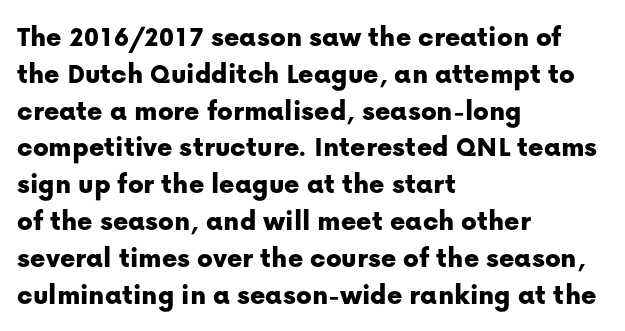
{"serif": "no", "italic": "no", "width": "normal", "stroke_contrast": "low", "x_height": "medium", "monospaced": "no", "underline": "no", "align": "left", "line_spacing": "normal", "line_spacing_ratio": 1.27, "letter_spacing": "normal", "letter_spacing_em": 0.0, "glyph_px": 29}
